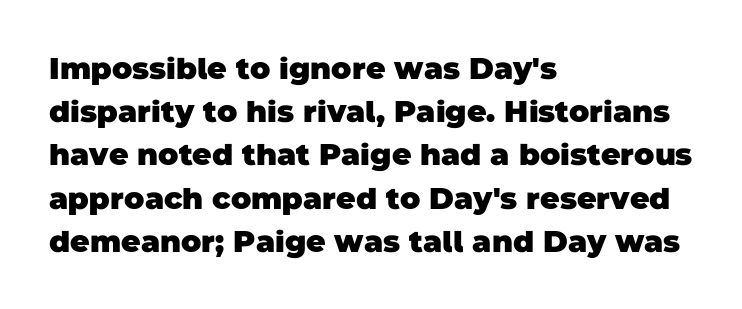
Every letter is thick-stroked: bold, no question. Proportional: the letters do not fall into vertical columns. Decoration check: the copy has no underline. The text was rendered using a sans face with plain stroke endings.
